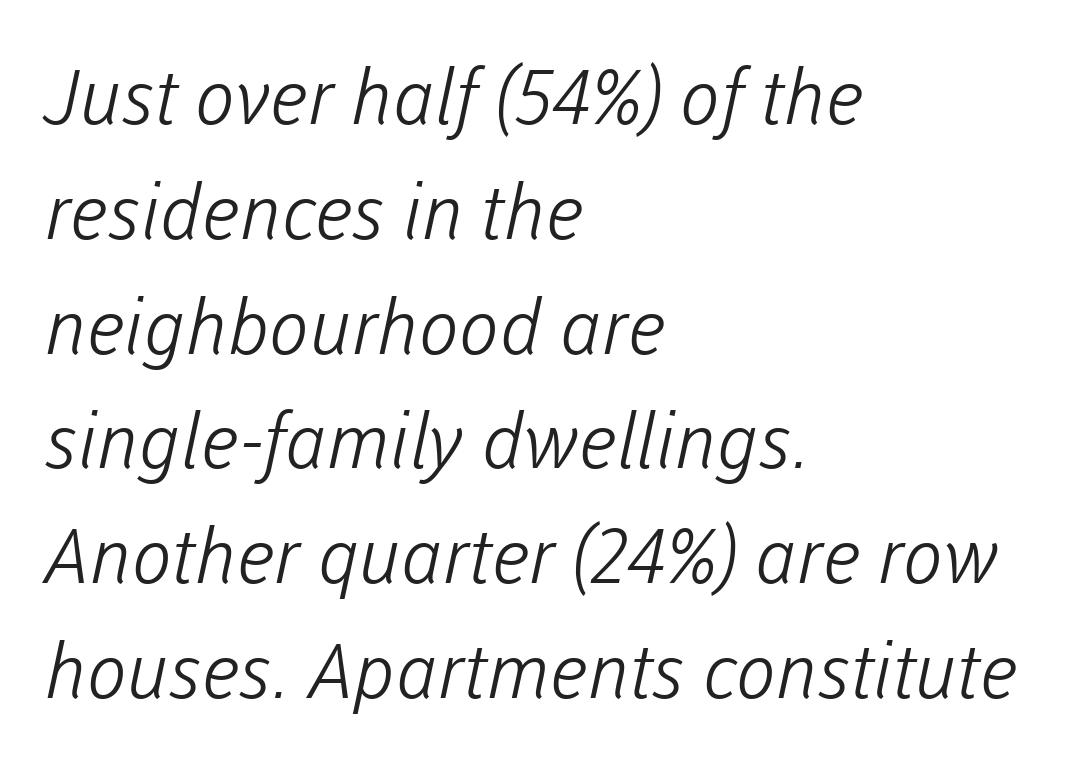
{"serif": "no", "bold": "no", "weight": "light", "width": "normal", "stroke_contrast": "low", "x_height": "medium", "monospaced": "no", "underline": "no", "align": "left", "line_spacing": "normal", "line_spacing_ratio": 1.51, "letter_spacing": "normal", "letter_spacing_em": 0.0, "glyph_px": 76}
